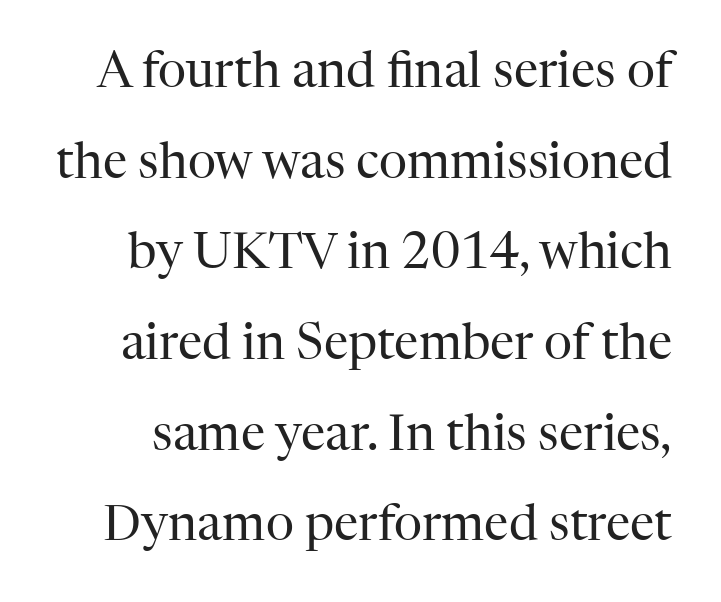
Q: Is the text bold? A: No.
Q: Is the text italic (slanted)? A: No, it is upright.
Q: Is the typeface a serif or a sans-serif typeface? A: Serif.
Q: Is the text underlined? A: No.
Q: Is the spacing between letters normal or unusually wide? A: Normal.
Q: Width (condensed, normal, or wide)? A: Normal.
Q: Stroke contrast? A: High.
Q: x-height? A: Medium.
Q: Monospaced? A: No.
